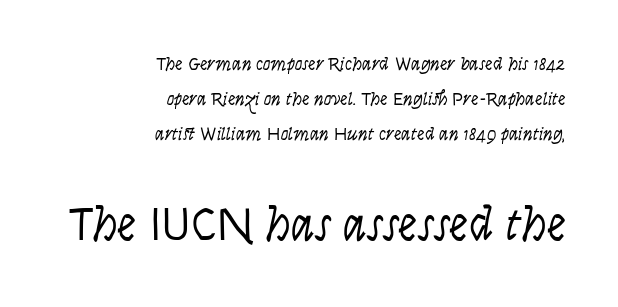
Descenders are the only things crossing below the line. Rendered with sloped, italic letterforms. Size contrast runs from small at the top to large at the bottom. The face used here is proportionally spaced, like ordinary book or web type. Short note: letters normally spaced. The passage is arranged like a letterhead date or caption credit — flush right.
